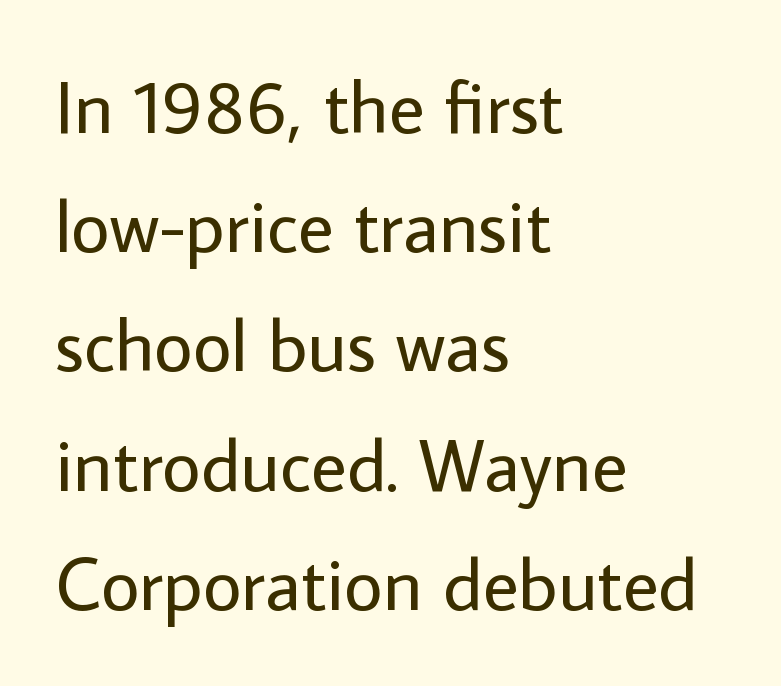
Q: Is the text bold? A: No.
Q: Is the text italic (slanted)? A: No, it is upright.
Q: Is the typeface a serif or a sans-serif typeface? A: Sans-serif.
Q: Is the text underlined? A: No.
Q: How is the paragraph aligned? A: Left-aligned.
Q: Is the spacing between letters normal or unusually wide? A: Normal.
Q: Is the spacing between lines tight, normal or loose? A: Normal.
Q: Width (condensed, normal, or wide)? A: Normal.
Q: Stroke contrast? A: Low.
Q: x-height? A: Medium.
Q: Monospaced? A: No.
